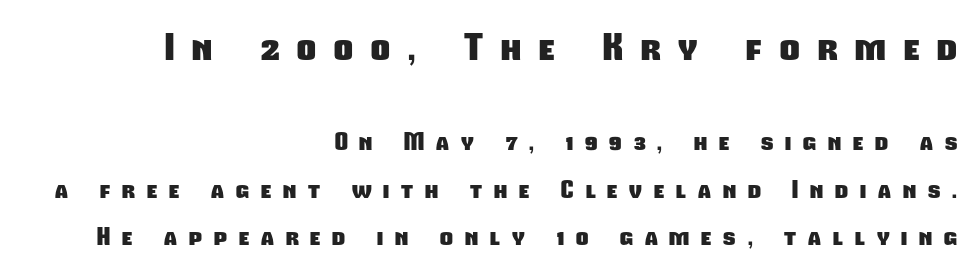
The characters display no serif detailing; their extremities are plain. The strip under each line holds only bare page. Vertical spacing — loose. Students, note that the glyphs here are deliberately spaced far apart. Do the characters align in a grid? No, the font is proportional.
